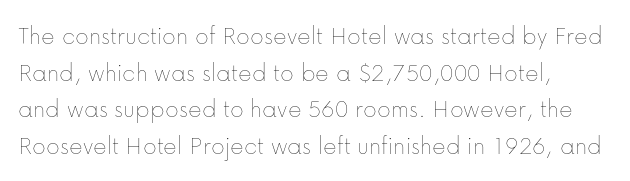
In CSS terms this would be text-align: left. The words here are not underlined. The font is comparable to plain body text, perhaps lighter. Every character sits straight up, as roman type does. The vertical gap from one line to the next is medium. Compared with typical body copy, the letter spacing here is the same.
